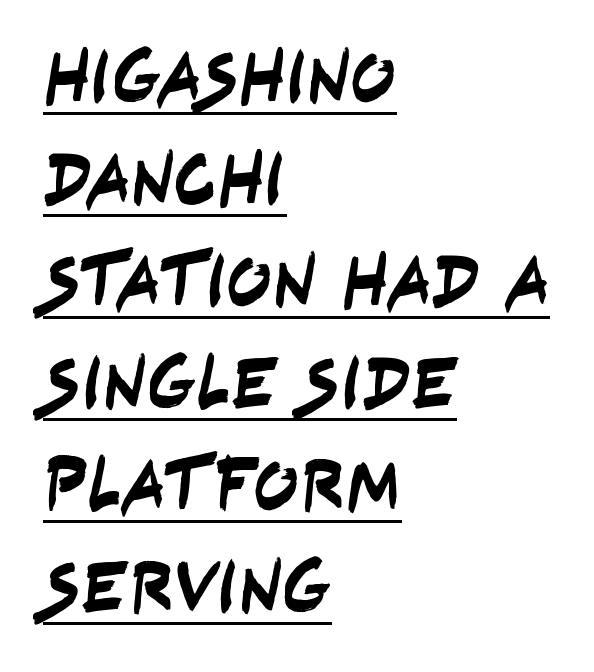
The image shows 75 px condensed sans-serif type; set left-aligned, normal line spacing (1.36x), normal letter spacing, underlined; low stroke contrast and a large x-height.
